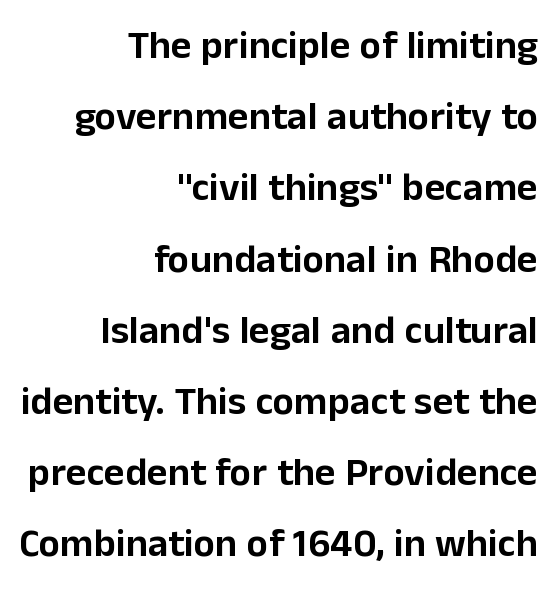
Nope, no serifs anywhere on these letters. Only glyphs here, with clear space below each row. Spacing verdict: proportional, widths tailored to each character. There is no visible air inserted between adjacent glyphs. Short and long lines alike share a common ending point at right.
